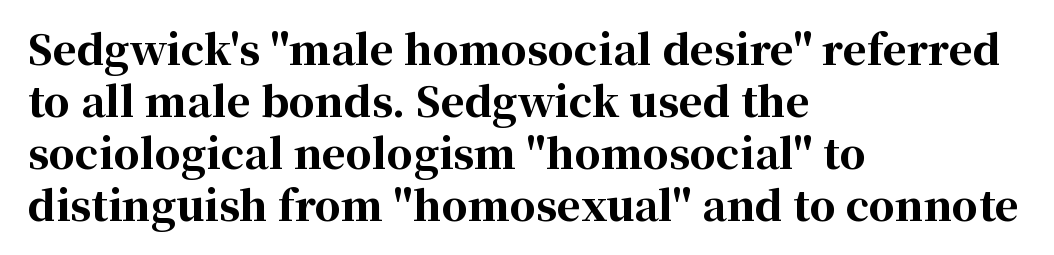
Do the characters align in a grid? No, the font is proportional. Clear beneath every line of the passage. The rag falls on the right side of this text block. These lines sit exactly where default settings would place them. Does the lettering tilt? It doesn't — this is upright. Check where the strokes stop: tiny serifs finish them off.
